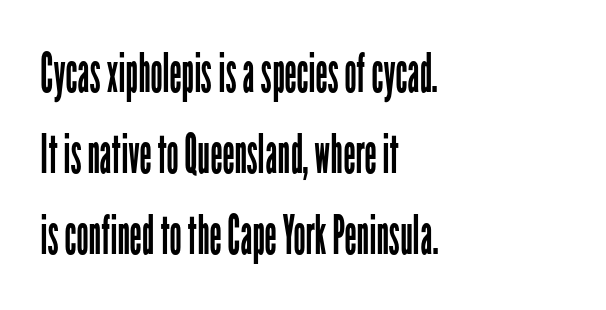
The image shows 54 px regular-weight, condensed sans-serif type, upright; set left-aligned, normal line spacing (1.5x), normal letter spacing, not underlined; low stroke contrast and a medium x-height.
